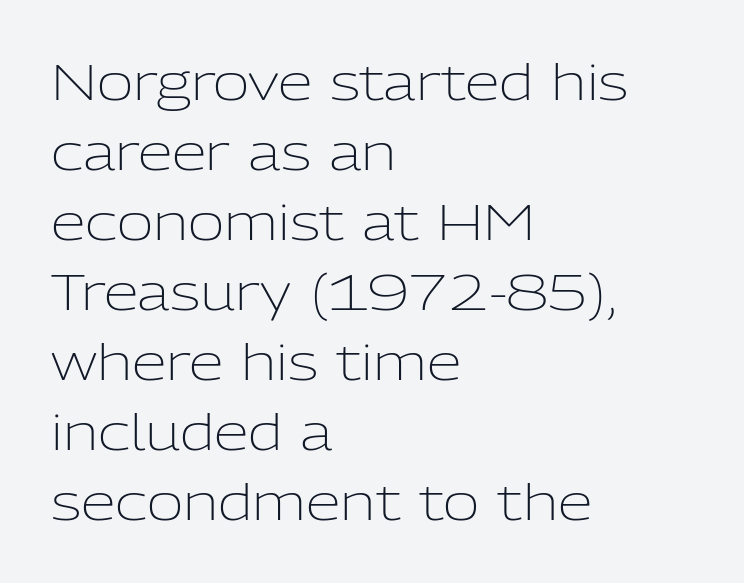
Quick note: underline off. Glyph-to-glyph distance matches everyday printed text. The strokes carry an ordinary text weight at most. Is this a sans? Yes — the strokes have no serifs.
